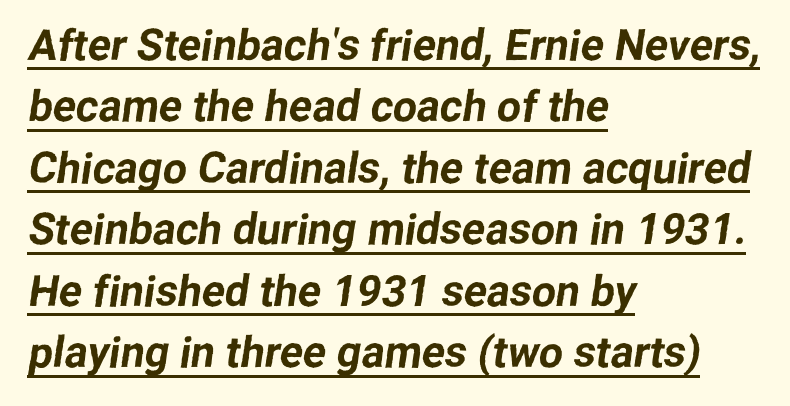
Character widths vary here, with narrow letters taking less room than wide ones. Horizontal bands of white between lines are of average thickness. The typesetter has applied underlining to the passage shown. The text block is weighted toward the left margin, trailing off unevenly rightward. Honestly, the letter spacing is just normal — you wouldn't notice it.
